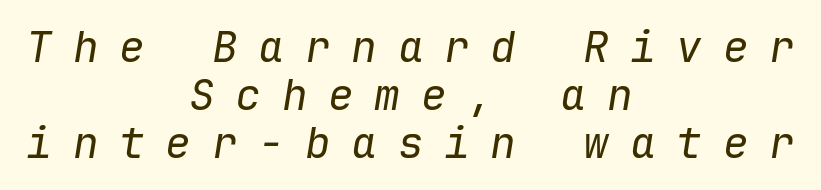
The image shows 43 px regular-weight type, italic (leaning right), monospaced; set centered, tight line spacing (1.12x), unusually wide letter spacing (+0.48 em), not underlined; low stroke contrast and a medium x-height.
